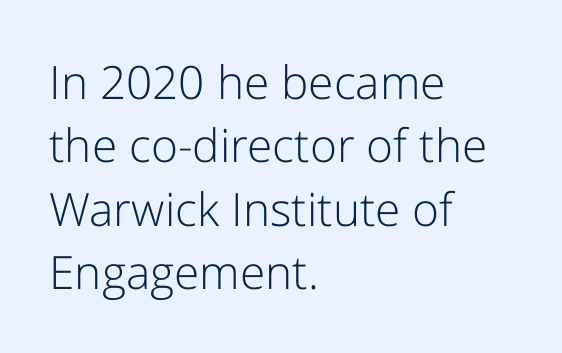
The image shows 46 px light sans-serif type, upright; set left-aligned, normal line spacing (1.38x), normal letter spacing, not underlined; low stroke contrast and a medium x-height.
